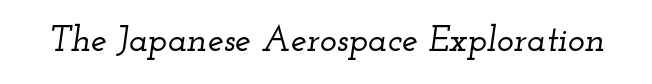
The image shows 36 px wide serif type, italic (leaning right); set normal letter spacing, not underlined; low stroke contrast and a small x-height.
